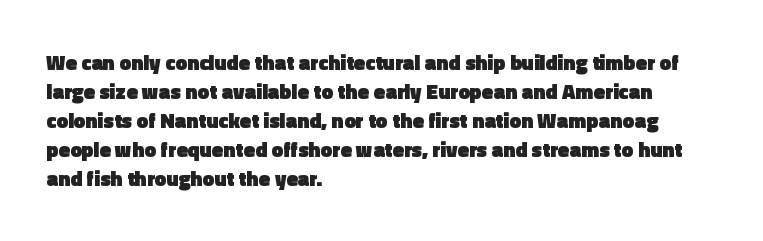
The lines are quadded left. These lines keep a tight, regular rhythm from letter to letter. The gap between lines stays unmarked. It's the straight-up-and-down kind of type. The rendering uses a moderate line-height, typical for paragraphs. Pretty heavy lettering here — definitely bold.
